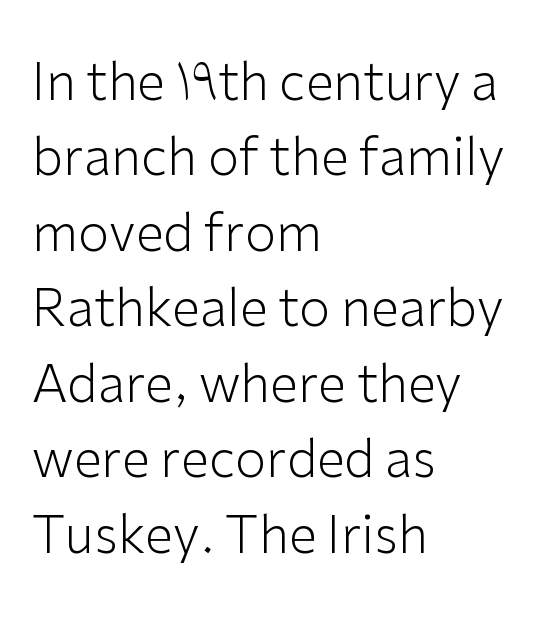
{"serif": "no", "italic": "no", "bold": "no", "weight": "light", "width": "normal", "stroke_contrast": "low", "x_height": "medium", "monospaced": "no", "underline": "no", "align": "left", "line_spacing": "normal", "line_spacing_ratio": 1.48, "letter_spacing": "normal", "letter_spacing_em": 0.0, "glyph_px": 51}
